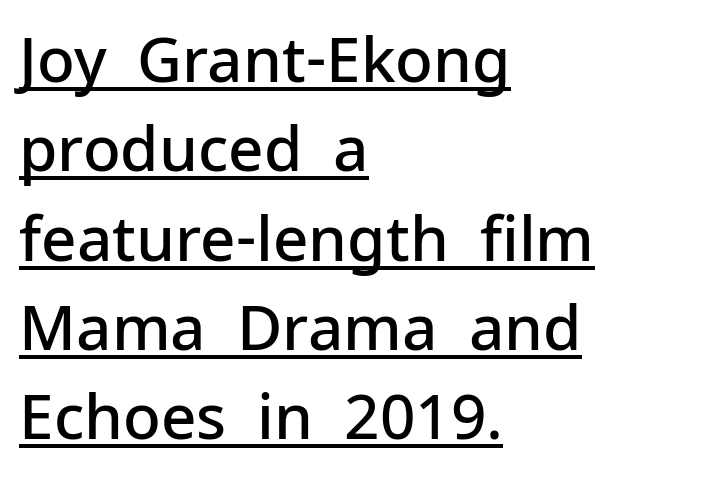
Q: Is the text bold? A: Semi-bold.
Q: Is the text italic (slanted)? A: No, it is upright.
Q: Is the typeface a serif or a sans-serif typeface? A: Sans-serif.
Q: Is the text underlined? A: Yes.
Q: How is the paragraph aligned? A: Left-aligned.
Q: Is the spacing between letters normal or unusually wide? A: Normal.
Q: Is the spacing between lines tight, normal or loose? A: Normal.
Q: Width (condensed, normal, or wide)? A: Normal.
Q: Stroke contrast? A: Low.
Q: x-height? A: Medium.
Q: Monospaced? A: No.
